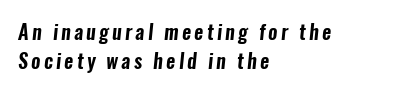
This sample is left-justified, so line endings fall wherever the words run out. Compared with typical paragraphs, the rows here are spaced about the same. Check the space under the baseline: it is left empty.
